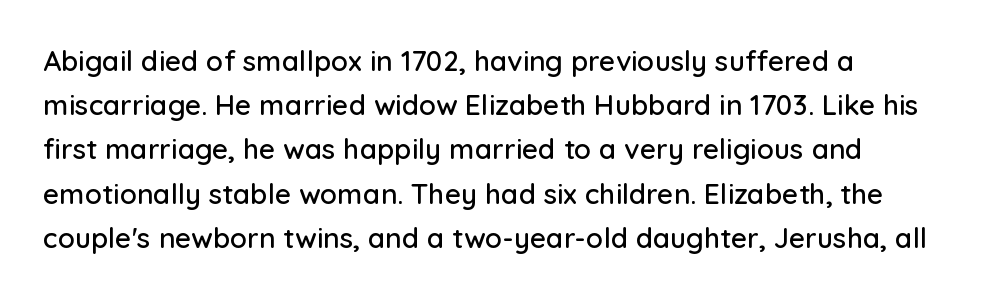
The image shows 28 px sans-serif type, upright; set left-aligned, normal line spacing (1.58x), normal letter spacing, not underlined; low stroke contrast and a medium x-height.
